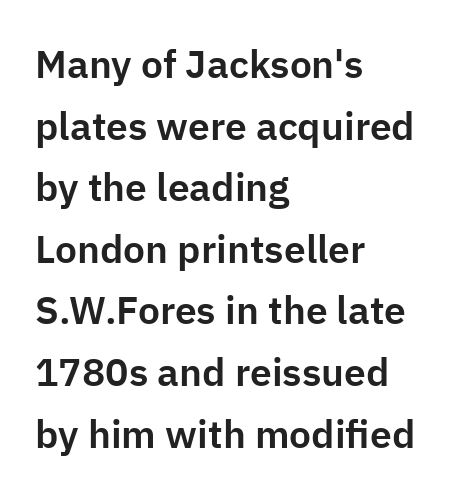
{"serif": "no", "italic": "no", "width": "normal", "stroke_contrast": "low", "x_height": "medium", "monospaced": "no", "underline": "no", "align": "left", "line_spacing": "normal", "line_spacing_ratio": 1.58, "letter_spacing": "normal", "letter_spacing_em": 0.0, "glyph_px": 39}
